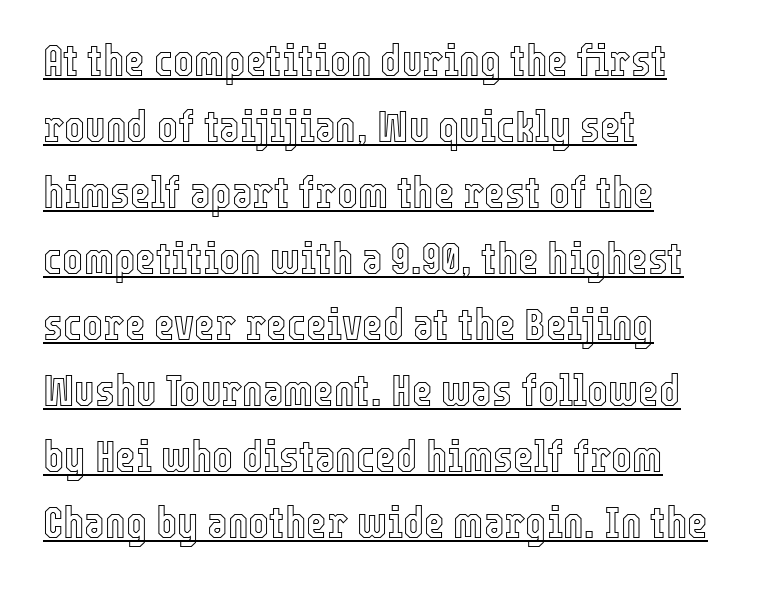
Q: Is the text italic (slanted)? A: No, it is upright.
Q: Is the text underlined? A: Yes.
Q: How is the paragraph aligned? A: Left-aligned.
Q: Is the spacing between letters normal or unusually wide? A: Normal.
Q: Is the spacing between lines tight, normal or loose? A: Normal.
Q: Width (condensed, normal, or wide)? A: Condensed.
Q: x-height? A: Medium.
Q: Monospaced? A: No.
